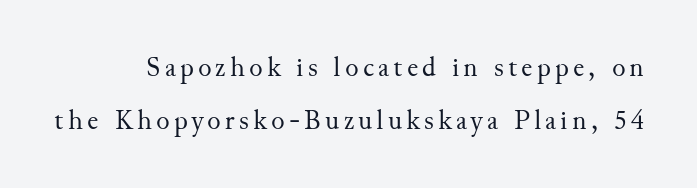
Q: Is the text bold? A: No.
Q: Is the text italic (slanted)? A: No, it is upright.
Q: Is the typeface a serif or a sans-serif typeface? A: Serif.
Q: Is the text underlined? A: No.
Q: Width (condensed, normal, or wide)? A: Normal.
Q: Stroke contrast? A: Medium.
Q: x-height? A: Small.
Q: Monospaced? A: No.
